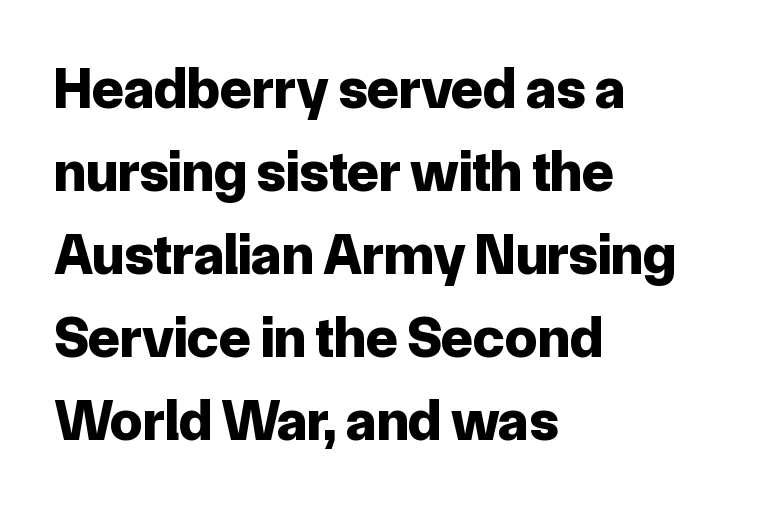
Q: Is the text bold? A: Yes.
Q: Is the text italic (slanted)? A: No, it is upright.
Q: Is the typeface a serif or a sans-serif typeface? A: Sans-serif.
Q: Is the text underlined? A: No.
Q: How is the paragraph aligned? A: Left-aligned.
Q: Is the spacing between letters normal or unusually wide? A: Normal.
Q: Is the spacing between lines tight, normal or loose? A: Normal.
Q: Width (condensed, normal, or wide)? A: Normal.
Q: Stroke contrast? A: Low.
Q: x-height? A: Medium.
Q: Monospaced? A: No.
